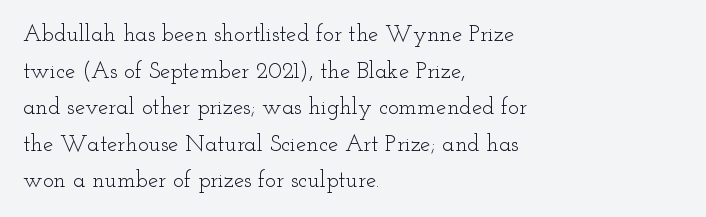
Notice how descenders clear the ascenders below comfortably — that's standard leading. Heft: none added — not bold. Posture: upright roman. The tracking reads as untouched default to a designer's eye. If you drew a ruler down the left edge, every line would touch it.
